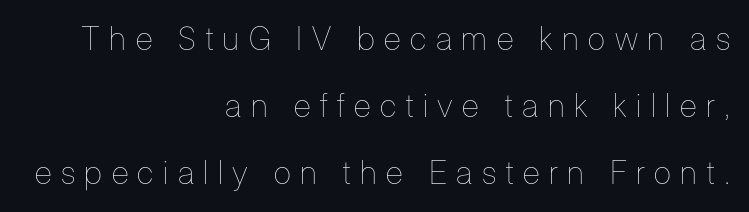
The image shows 32 px thin, condensed type, upright; set right-aligned, loose line spacing (2.1x), unusually wide letter spacing (+0.3 em), not underlined; low stroke contrast and a medium x-height.
